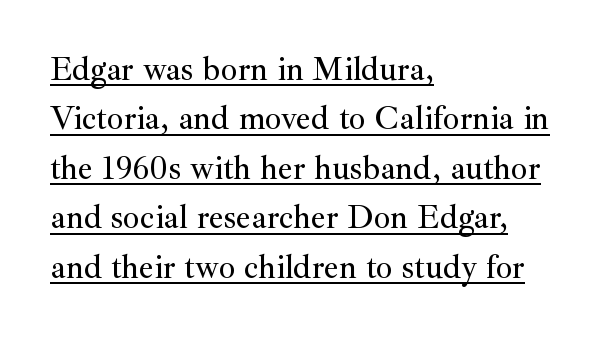
The image shows 33 px serif type, upright; set left-aligned, normal line spacing (1.5x), normal letter spacing, underlined; medium stroke contrast and a small x-height.
